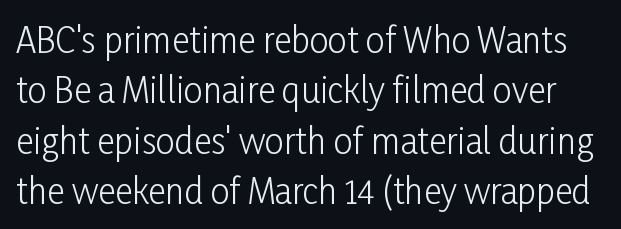
Weight: regular or lighter. These lines are composed in type without serifs. The rendering uses natural spacing where letterforms have individual widths. What's the leading like? Ordinary, nothing unusual. The specimen reads as upright at a glance.
